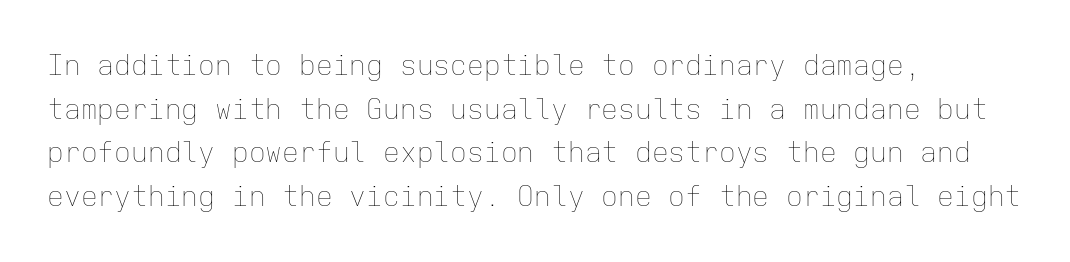
The image shows 28 px thin type, upright, monospaced; set left-aligned, normal line spacing (1.56x), normal letter spacing, not underlined; low stroke contrast and a medium x-height.
